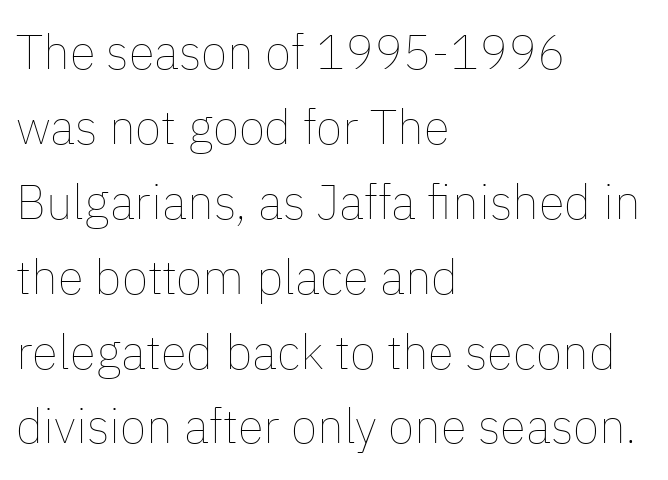
The image shows 48 px thin type, upright; set left-aligned, normal line spacing (1.56x), normal letter spacing, not underlined; low stroke contrast and a medium x-height.
